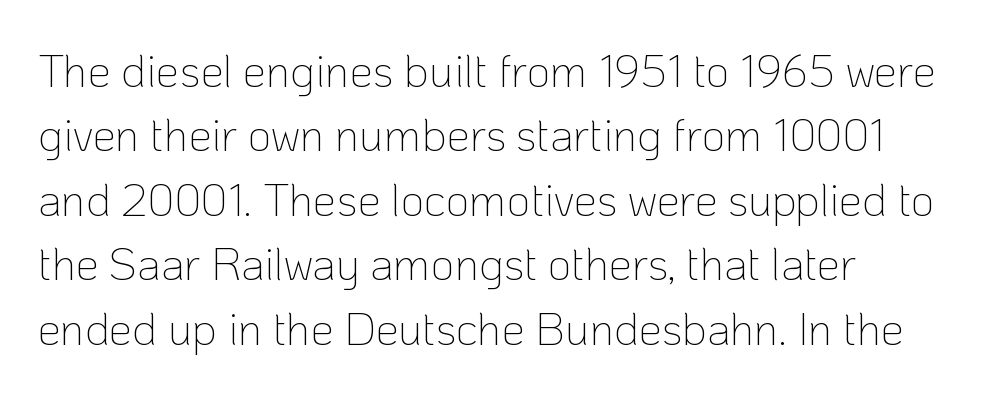
The image shows 46 px thin sans-serif type, upright; set left-aligned, normal line spacing (1.4x), normal letter spacing, not underlined; low stroke contrast and a medium x-height.
